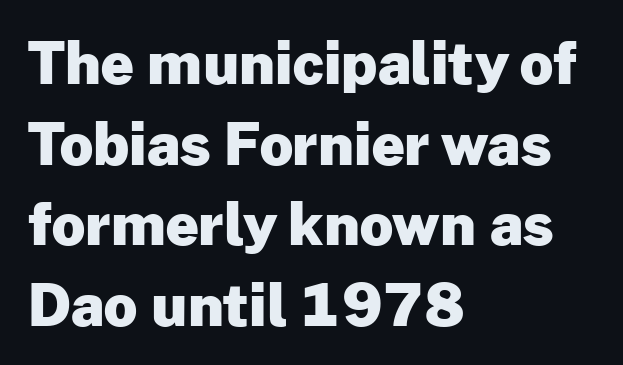
Q: Is the text bold? A: Yes.
Q: Is the text italic (slanted)? A: No, it is upright.
Q: Is the typeface a serif or a sans-serif typeface? A: Sans-serif.
Q: Is the text underlined? A: No.
Q: How is the paragraph aligned? A: Left-aligned.
Q: Is the spacing between letters normal or unusually wide? A: Normal.
Q: Is the spacing between lines tight, normal or loose? A: Normal.
Q: Width (condensed, normal, or wide)? A: Normal.
Q: Stroke contrast? A: Low.
Q: x-height? A: Medium.
Q: Monospaced? A: No.
